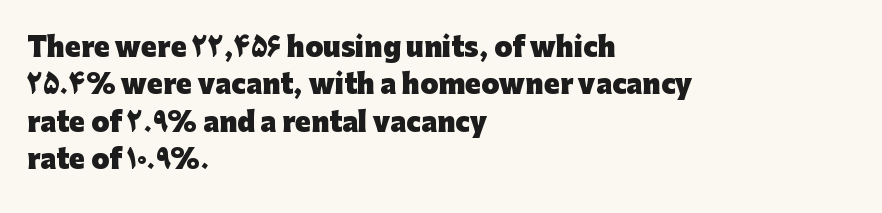
Q: Is the text bold? A: Yes.
Q: Is the text italic (slanted)? A: No, it is upright.
Q: Is the text underlined? A: No.
Q: How is the paragraph aligned? A: Left-aligned.
Q: Is the spacing between letters normal or unusually wide? A: Normal.
Q: Is the spacing between lines tight, normal or loose? A: Normal.
